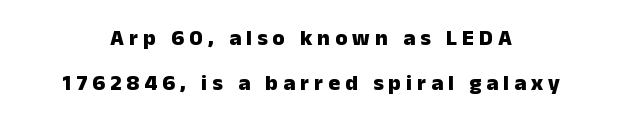
Q: Is the text bold? A: Yes.
Q: Is the text italic (slanted)? A: No, it is upright.
Q: Is the text underlined? A: No.
Q: How is the paragraph aligned? A: Centered.
Q: Is the spacing between letters normal or unusually wide? A: Unusually wide.
Q: Is the spacing between lines tight, normal or loose? A: Loose.
